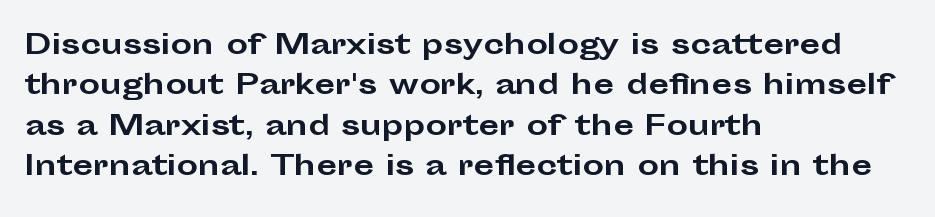
The image shows 27 px bold type, upright; set left-aligned, normal line spacing (1.5x), normal letter spacing, not underlined.
